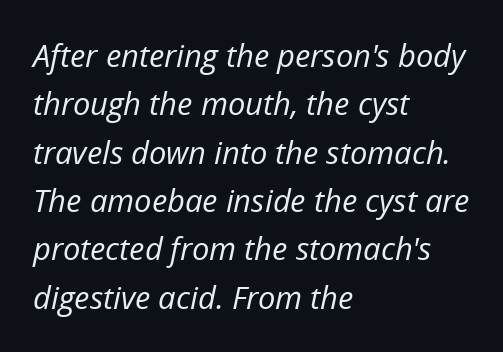
{"italic": "yes", "lean": "right", "slant_degrees": 12, "bold": "no", "weight": "regular", "width": "normal", "stroke_contrast": "low", "x_height": "medium", "monospaced": "no", "underline": "no", "align": "left", "line_spacing": "normal", "line_spacing_ratio": 1.56, "letter_spacing": "normal", "letter_spacing_em": 0.0, "glyph_px": 31}
